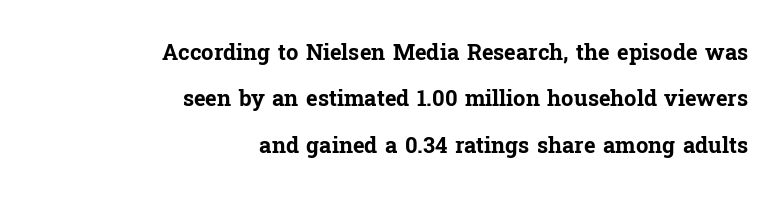
{"italic": "no", "bold": "yes", "underline": "no", "align": "right", "line_spacing": "loose", "line_spacing_ratio": 2.11, "letter_spacing": "normal", "letter_spacing_em": 0.0, "glyph_px": 22}
